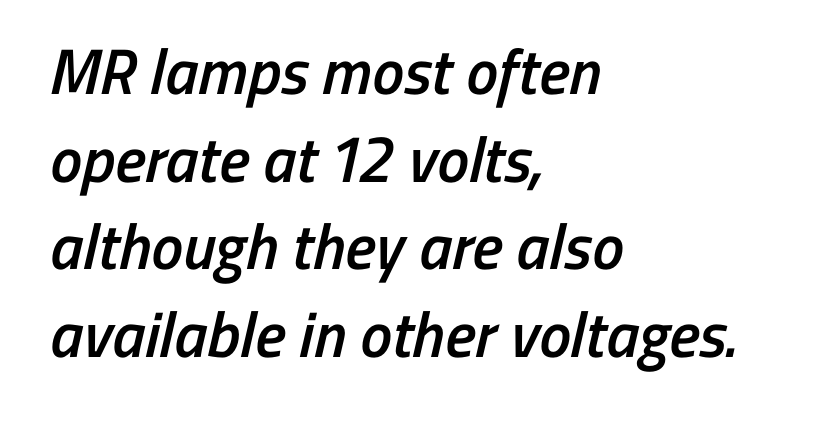
Q: Is the text bold? A: Semi-bold.
Q: Is the typeface a serif or a sans-serif typeface? A: Sans-serif.
Q: Is the text underlined? A: No.
Q: How is the paragraph aligned? A: Left-aligned.
Q: Is the spacing between letters normal or unusually wide? A: Normal.
Q: Is the spacing between lines tight, normal or loose? A: Normal.
Q: Width (condensed, normal, or wide)? A: Condensed.
Q: Stroke contrast? A: Low.
Q: x-height? A: Medium.
Q: Monospaced? A: No.
